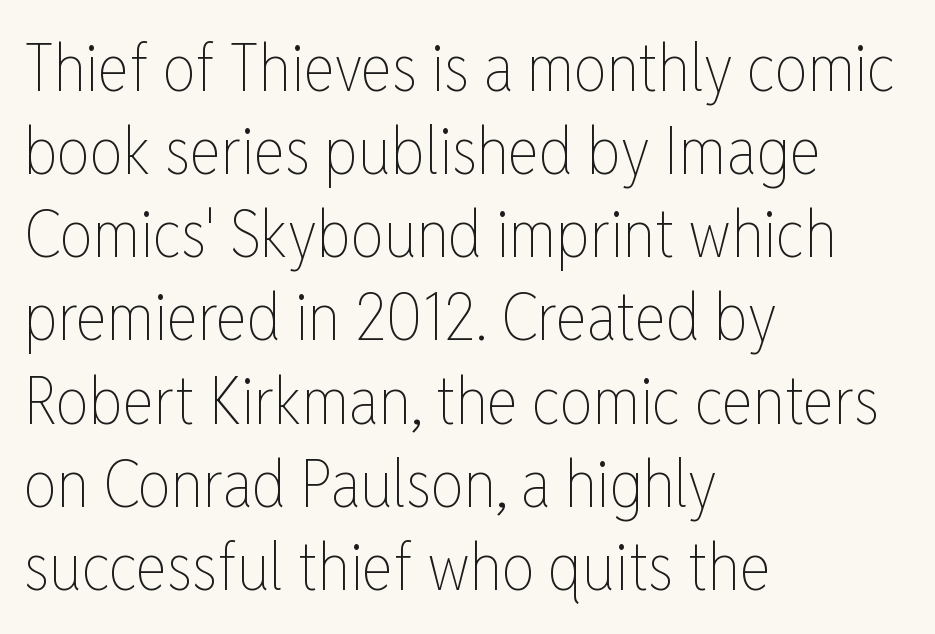
The image shows 66 px thin, condensed type, upright; set left-aligned, normal line spacing (1.26x), normal letter spacing, not underlined; low stroke contrast and a medium x-height.
